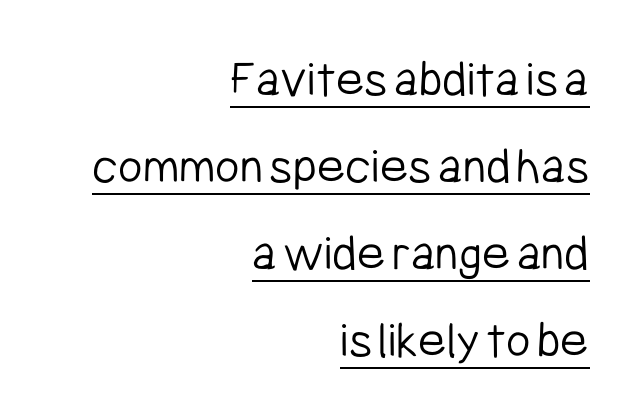
Q: Is the text bold? A: No.
Q: Is the text italic (slanted)? A: No, it is upright.
Q: Is the typeface a serif or a sans-serif typeface? A: Sans-serif.
Q: Is the text underlined? A: Yes.
Q: How is the paragraph aligned? A: Right-aligned.
Q: Is the spacing between letters normal or unusually wide? A: Normal.
Q: Is the spacing between lines tight, normal or loose? A: Normal.
Q: Width (condensed, normal, or wide)? A: Condensed.
Q: Stroke contrast? A: Low.
Q: x-height? A: Medium.
Q: Monospaced? A: No.
